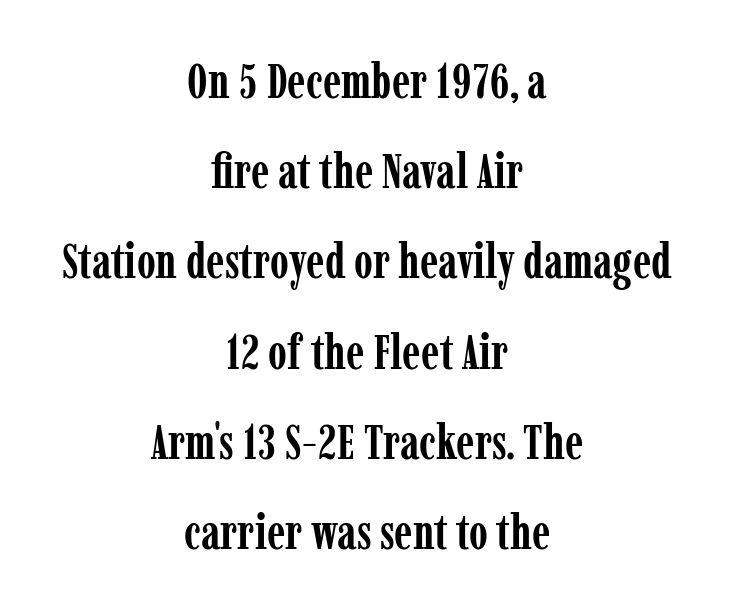
Q: Is the text bold? A: Yes.
Q: Is the text italic (slanted)? A: No, it is upright.
Q: Is the typeface a serif or a sans-serif typeface? A: Serif.
Q: Is the text underlined? A: No.
Q: How is the paragraph aligned? A: Centered.
Q: Is the spacing between letters normal or unusually wide? A: Normal.
Q: Width (condensed, normal, or wide)? A: Condensed.
Q: Stroke contrast? A: Low.
Q: x-height? A: Medium.
Q: Monospaced? A: No.
